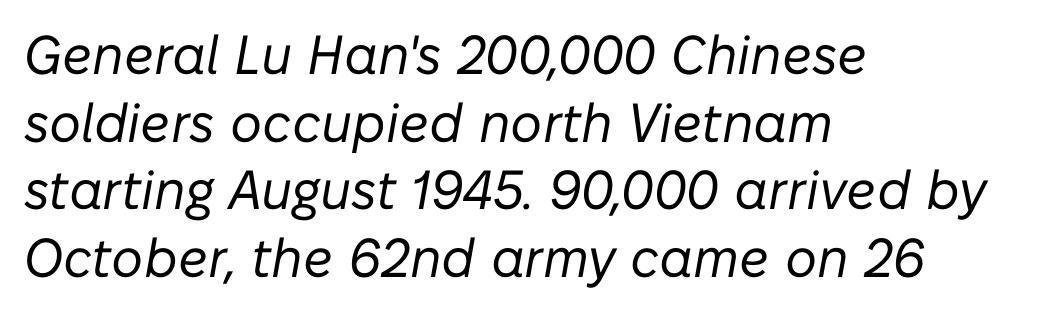
{"italic": "yes", "lean": "right", "slant_degrees": 10, "bold": "no", "weight": "regular", "width": "normal", "stroke_contrast": "low", "x_height": "medium", "monospaced": "no", "underline": "no", "align": "left", "line_spacing_ratio": 1.23, "letter_spacing": "normal", "letter_spacing_em": 0.0, "glyph_px": 55}
